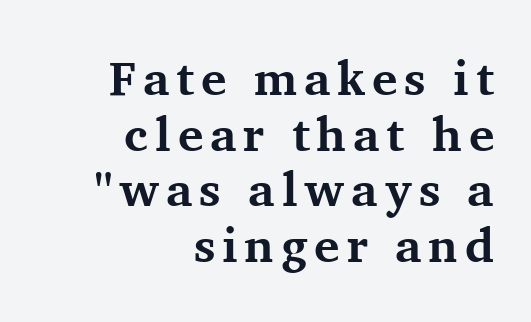
No word sits above an underline. Is this a fixed-width face? No — the glyphs have proportional, varying widths. This rendering uses right alignment, leaving the left contour irregular. Nope, not italic — everything's standing straight. Each letter's strokes conclude with small projecting serifs. Pretty heavy lettering here — definitely bold.
